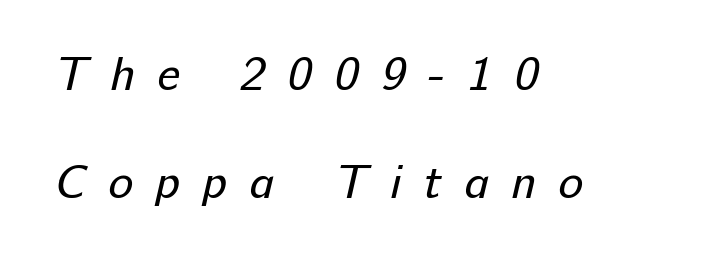
Q: Is the text bold? A: No.
Q: Is the typeface a serif or a sans-serif typeface? A: Sans-serif.
Q: Is the text underlined? A: No.
Q: How is the paragraph aligned? A: Left-aligned.
Q: Is the spacing between letters normal or unusually wide? A: Unusually wide.
Q: Is the spacing between lines tight, normal or loose? A: Loose.
Q: Width (condensed, normal, or wide)? A: Normal.
Q: Stroke contrast? A: Low.
Q: x-height? A: Medium.
Q: Monospaced? A: No.
